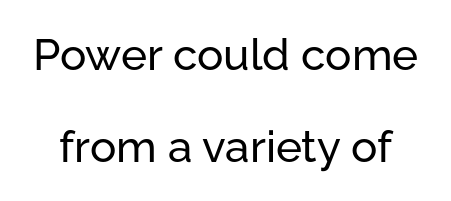
Varying glyph widths throughout — classic text-font behaviour. Compared with typical paragraphs, the rows here are farther apart. Does the type have serifs? No, each stem ends abruptly. Here the glyphs are tracked normally, forming tight word shapes. Only glyphs here, with clear space below each row.
